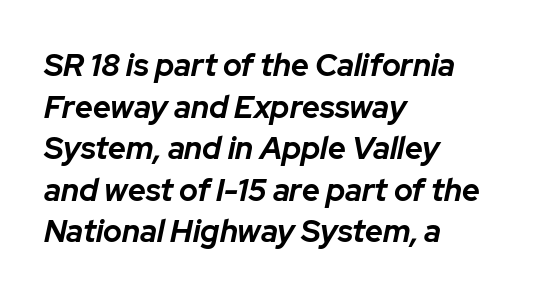
The image shows 31 px bold type, italic (leaning right); set left-aligned, normal line spacing (1.34x), normal letter spacing, not underlined; low stroke contrast and a medium x-height.
